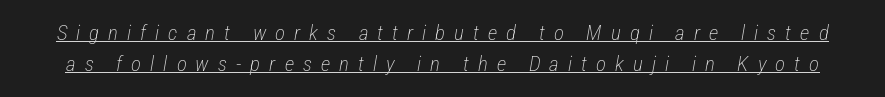
{"italic": "yes", "lean": "right", "slant_degrees": 12, "bold": "no", "underline": "yes", "line_spacing": "normal", "line_spacing_ratio": 1.47, "letter_spacing": "wide", "letter_spacing_em": 0.43, "glyph_px": 21}
